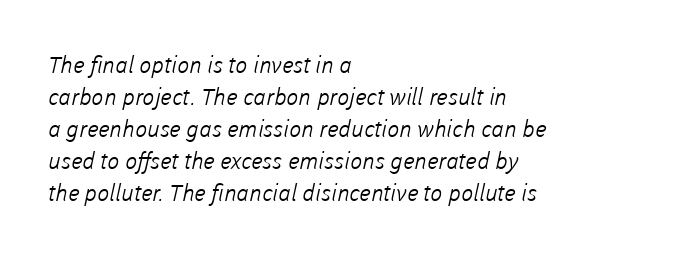
The image shows 23 px text type; set left-aligned, normal line spacing (1.39x), normal letter spacing, not underlined.
